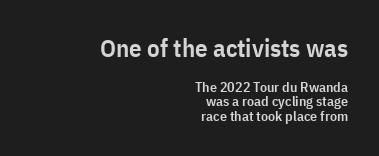
{"italic": "no", "bold": "semi", "underline": "no", "align": "right", "line_spacing": "tight", "line_spacing_ratio": 1.03, "letter_spacing": "normal", "letter_spacing_em": 0.0, "larger_block": "first", "size_ratio": 1.79, "glyph_px": 25}
